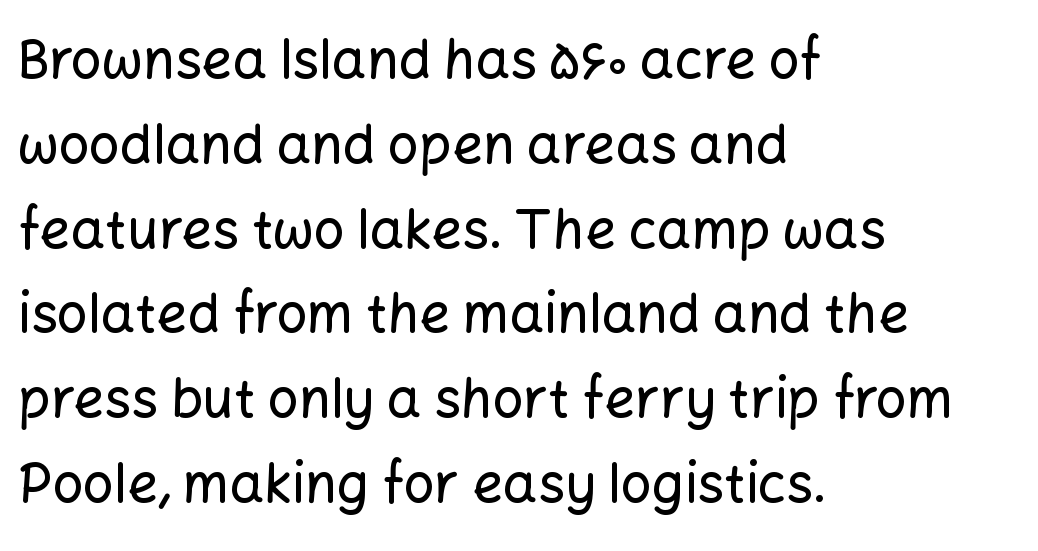
Notice how the passage keeps a crisp vertical edge on the left only. The type sits square on the baseline with zero lean. A bare baseline throughout the passage. Are there feet on the stems? There aren't — it's a sans.
